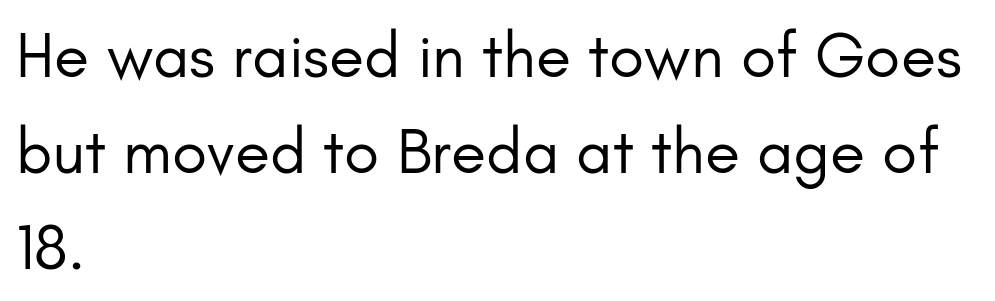
The image shows 64 px regular-weight sans-serif type, upright; set left-aligned, normal line spacing (1.5x), normal letter spacing, not underlined; low stroke contrast and a small x-height.
